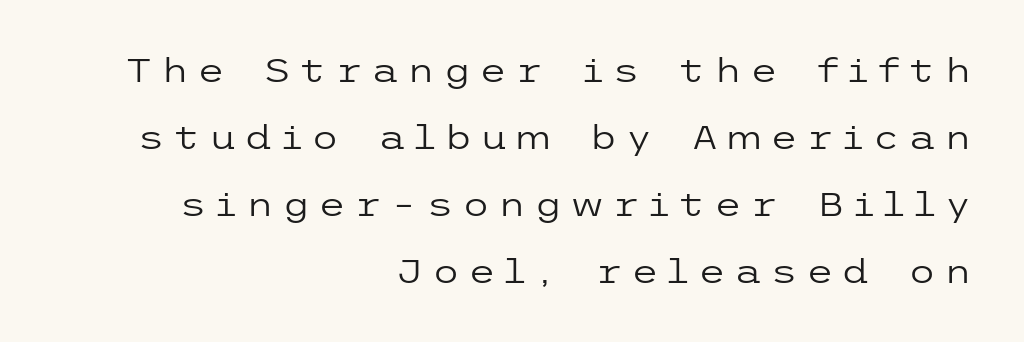
The image shows 32 px regular-weight, wide sans-serif type, upright; set right-aligned, loose line spacing (2.09x), unusually wide letter spacing (+0.25 em), not underlined; low stroke contrast and a medium x-height.
